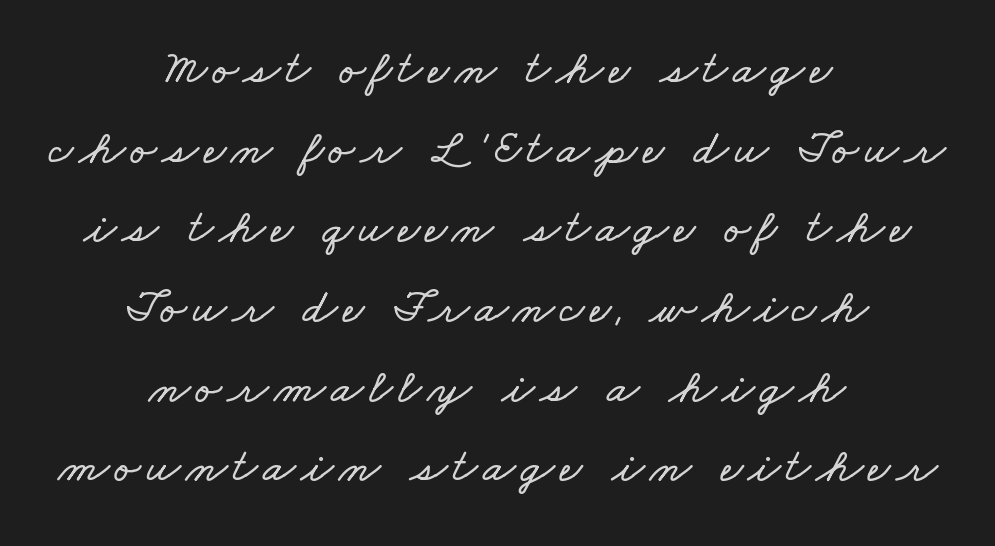
{"width": "wide", "stroke_contrast": "low", "x_height": "small", "monospaced": "no", "underline": "no", "align": "center", "line_spacing": "normal", "line_spacing_ratio": 1.66, "glyph_px": 48}
